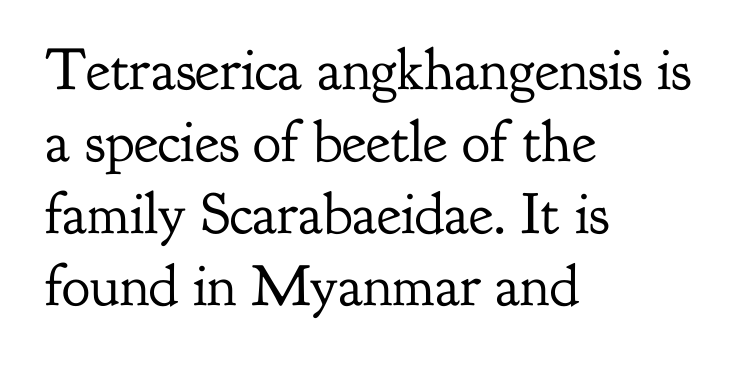
The image shows 59 px regular-weight serif type, upright; set left-aligned, line spacing 1.22x, normal letter spacing, not underlined; low stroke contrast and a small x-height.
